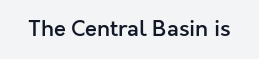
{"italic": "no", "bold": "semi", "underline": "no", "letter_spacing": "normal", "letter_spacing_em": 0.0, "glyph_px": 22}
